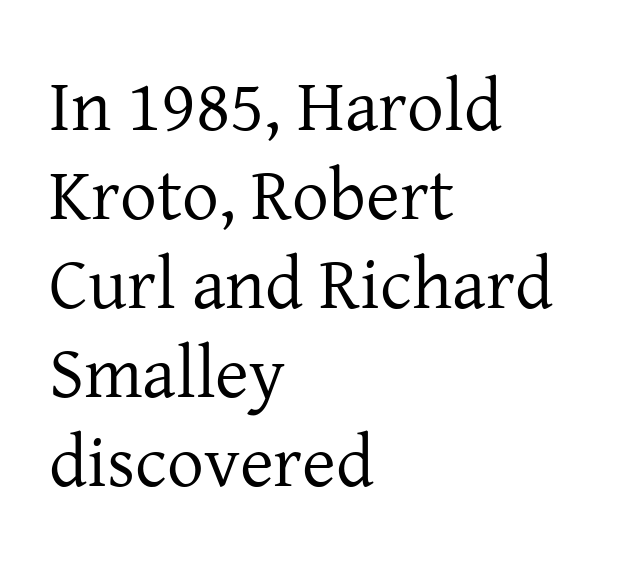
The image shows 73 px regular-weight serif type, upright; set left-aligned, line spacing 1.22x, normal letter spacing, not underlined; low stroke contrast and a medium x-height.
